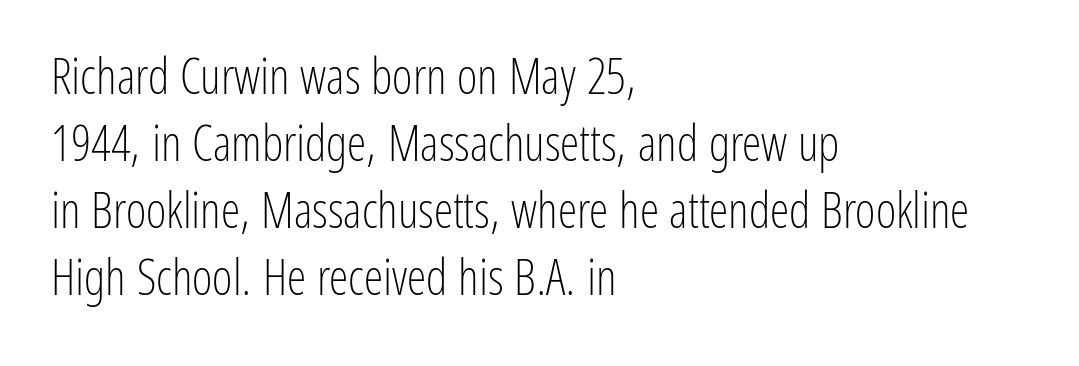
Q: Is the text bold? A: No.
Q: Is the text italic (slanted)? A: No, it is upright.
Q: Is the typeface a serif or a sans-serif typeface? A: Sans-serif.
Q: Is the text underlined? A: No.
Q: How is the paragraph aligned? A: Left-aligned.
Q: Is the spacing between letters normal or unusually wide? A: Normal.
Q: Is the spacing between lines tight, normal or loose? A: Normal.
Q: Width (condensed, normal, or wide)? A: Condensed.
Q: Stroke contrast? A: Low.
Q: x-height? A: Medium.
Q: Monospaced? A: No.
